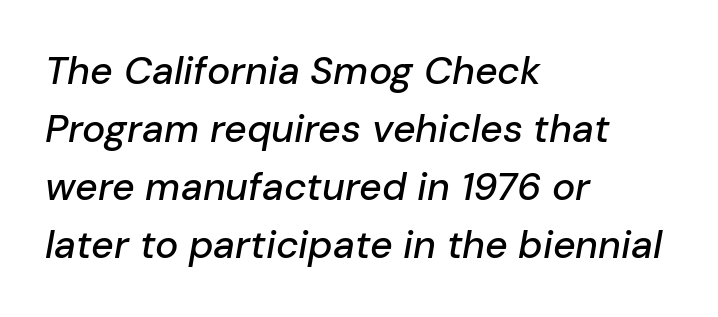
You could call the tracking neutral — neither tight nor loose. Observe the lean: these are italic letterforms. Whoever set this chose a conventional vertical rhythm. Each line starts at the same left margin while the right side varies.
